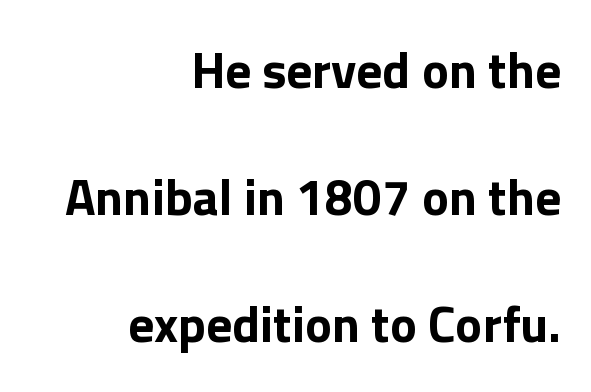
Successive baselines arrive slowly, with a big drop between each. This sample is right-justified, so line beginnings fall wherever the words allow. Italic: no, the glyphs are upright roman. The designer went with a sans here, leaving each stem footless.
